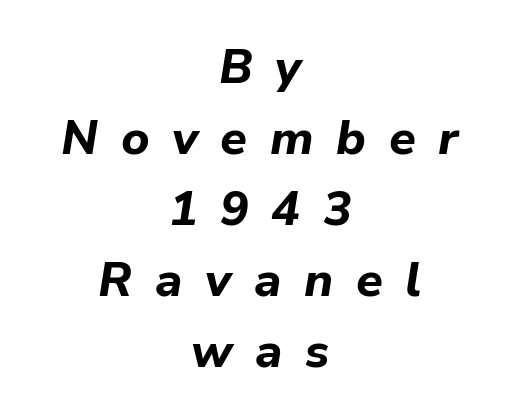
The image shows 48 px bold type, italic (leaning right); set centered, normal line spacing (1.48x), unusually wide letter spacing (+0.47 em), not underlined; low stroke contrast and a medium x-height.
